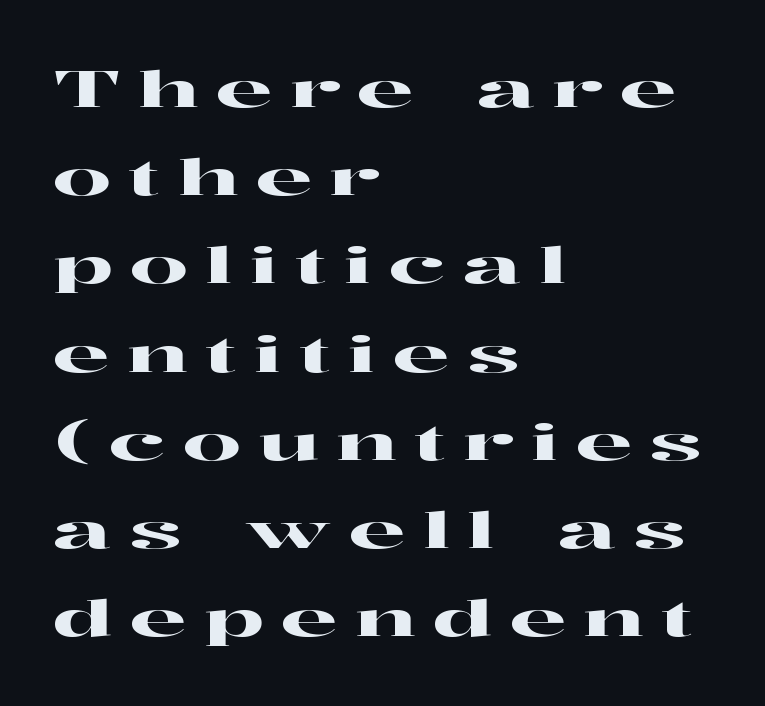
The type family on display is of the serif kind. You can tell it's not italic because the verticals are truly vertical. Beneath every word, the page is bare. A typesetter would call this proportional, since set widths differ per character.
